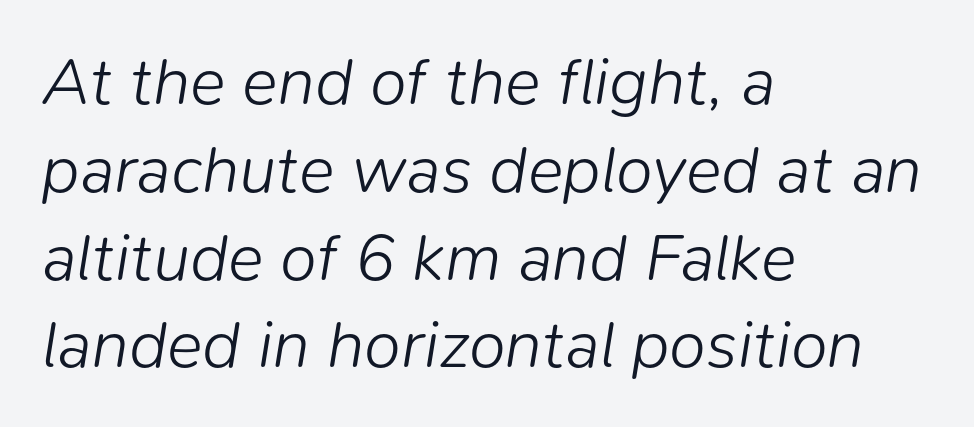
Q: Is the text bold? A: No.
Q: Is the text italic (slanted)? A: Yes, it leans right by about 9 degrees.
Q: Is the text underlined? A: No.
Q: How is the paragraph aligned? A: Left-aligned.
Q: Is the spacing between letters normal or unusually wide? A: Normal.
Q: Is the spacing between lines tight, normal or loose? A: Normal.
Q: Width (condensed, normal, or wide)? A: Normal.
Q: Stroke contrast? A: Low.
Q: x-height? A: Medium.
Q: Monospaced? A: No.
